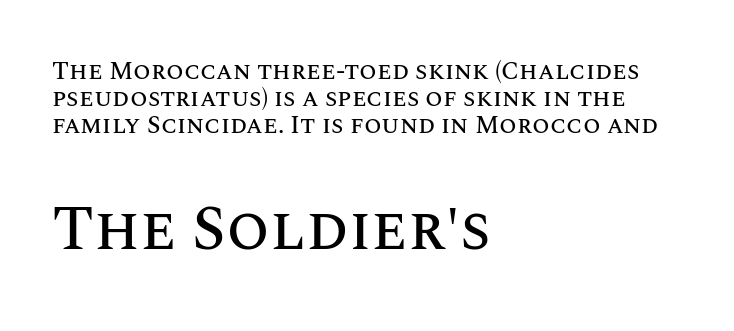
Q: Is the text italic (slanted)? A: No, it is upright.
Q: Is the text underlined? A: No.
Q: How is the paragraph aligned? A: Left-aligned.
Q: Is the spacing between letters normal or unusually wide? A: Normal.
Q: Is the spacing between lines tight, normal or loose? A: Tight.
Q: Which block of text is set in a larger size, the first (top) or the second (bottom)? A: The second (bottom) one.
Q: Width (condensed, normal, or wide)? A: Normal.
Q: Stroke contrast? A: Medium.
Q: x-height? A: Large.
Q: Monospaced? A: No.
